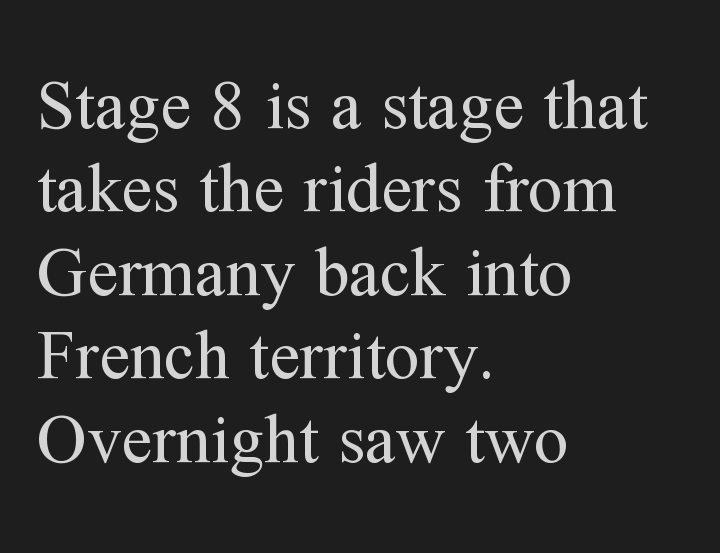
Q: Is the text bold? A: No.
Q: Is the text italic (slanted)? A: No, it is upright.
Q: Is the typeface a serif or a sans-serif typeface? A: Serif.
Q: Is the text underlined? A: No.
Q: How is the paragraph aligned? A: Left-aligned.
Q: Is the spacing between letters normal or unusually wide? A: Normal.
Q: Width (condensed, normal, or wide)? A: Normal.
Q: Stroke contrast? A: Medium.
Q: x-height? A: Medium.
Q: Monospaced? A: No.
